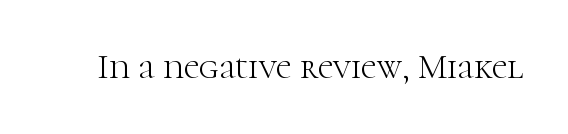
Q: Is the text bold? A: No.
Q: Is the text italic (slanted)? A: No, it is upright.
Q: Is the typeface a serif or a sans-serif typeface? A: Serif.
Q: Is the text underlined? A: No.
Q: Is the spacing between letters normal or unusually wide? A: Normal.
Q: Width (condensed, normal, or wide)? A: Normal.
Q: Stroke contrast? A: High.
Q: x-height? A: Medium.
Q: Monospaced? A: No.
